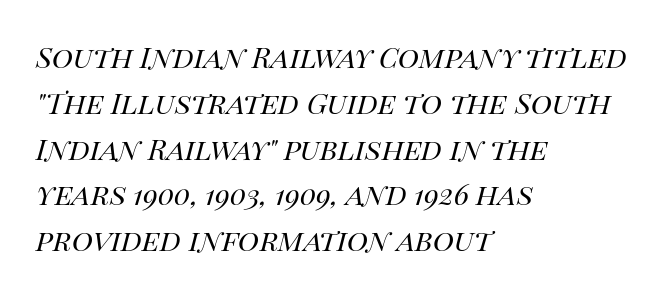
Successive baselines arrive at the customary interval. Line beginnings align vertically; line endings do not. In terms of posture, this sample is oblique. The glyphs are unaccompanied by any horizontal stroke below them. Stems and bowls with no extra thickness — not bold.
